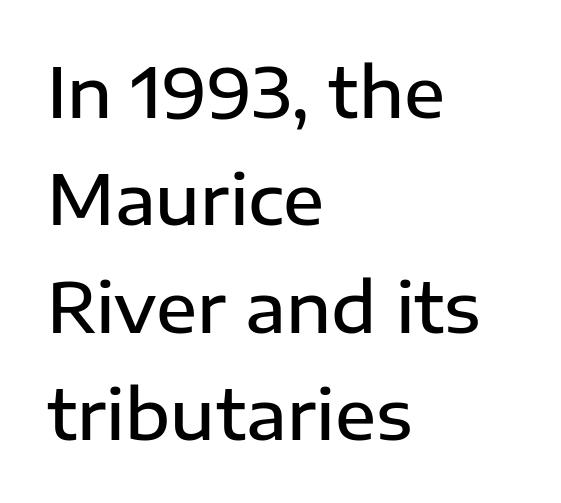
{"serif": "no", "italic": "no", "bold": "semi", "weight": "semibold", "width": "normal", "stroke_contrast": "low", "x_height": "medium", "monospaced": "no", "underline": "no", "align": "left", "line_spacing": "normal", "line_spacing_ratio": 1.58, "letter_spacing": "normal", "letter_spacing_em": 0.0, "glyph_px": 68}
